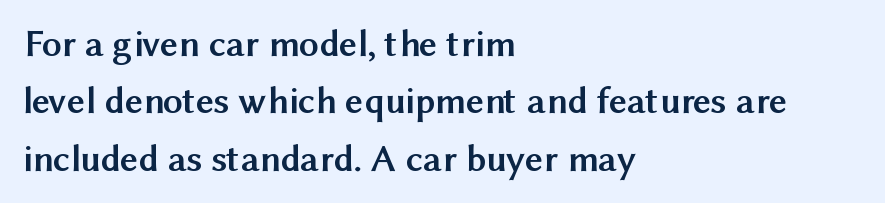
Q: Is the text bold? A: Yes.
Q: Is the text italic (slanted)? A: No, it is upright.
Q: Is the typeface a serif or a sans-serif typeface? A: Sans-serif.
Q: Is the text underlined? A: No.
Q: How is the paragraph aligned? A: Left-aligned.
Q: Is the spacing between letters normal or unusually wide? A: Normal.
Q: Is the spacing between lines tight, normal or loose? A: Normal.
Q: Width (condensed, normal, or wide)? A: Normal.
Q: Stroke contrast? A: Medium.
Q: x-height? A: Medium.
Q: Monospaced? A: No.
